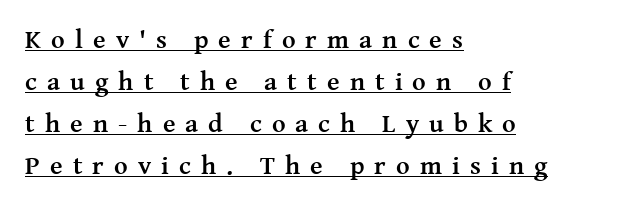
{"italic": "no", "bold": "yes", "underline": "yes", "align": "left", "line_spacing": "normal", "line_spacing_ratio": 1.61, "letter_spacing": "wide", "letter_spacing_em": 0.39, "glyph_px": 26}
